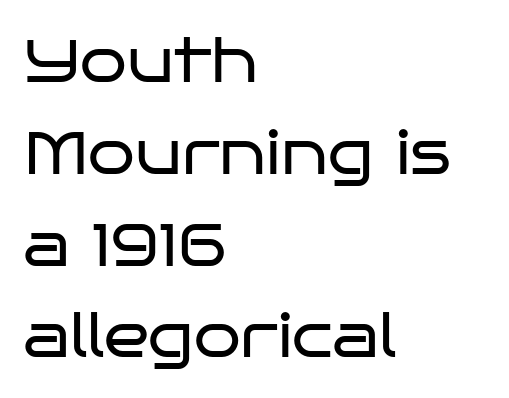
{"serif": "no", "italic": "no", "bold": "no", "weight": "regular", "width": "wide", "stroke_contrast": "low", "x_height": "large", "monospaced": "no", "underline": "no", "align": "left", "line_spacing": "normal", "line_spacing_ratio": 1.53, "letter_spacing": "normal", "letter_spacing_em": 0.0, "glyph_px": 60}
